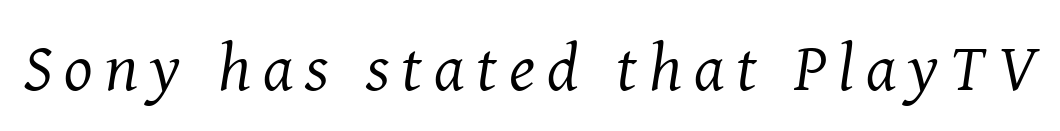
A typesetter would label this face a serif. The strokes carry an ordinary text weight at most. Check the space under the baseline: it is left empty. You could not count columns in this text — the font is proportionally spaced. These lines were composed using italics.
